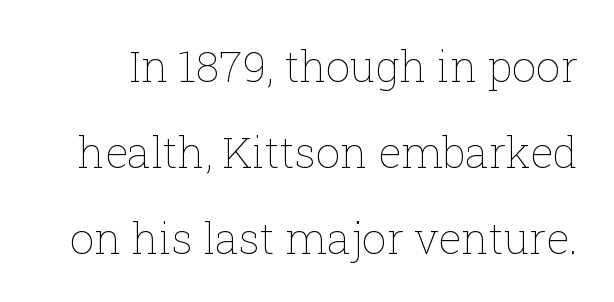
Q: Is the text bold? A: No.
Q: Is the text italic (slanted)? A: No, it is upright.
Q: Is the text underlined? A: No.
Q: Is the spacing between letters normal or unusually wide? A: Normal.
Q: Is the spacing between lines tight, normal or loose? A: Loose.
Q: Width (condensed, normal, or wide)? A: Normal.
Q: Stroke contrast? A: Low.
Q: x-height? A: Medium.
Q: Monospaced? A: No.
